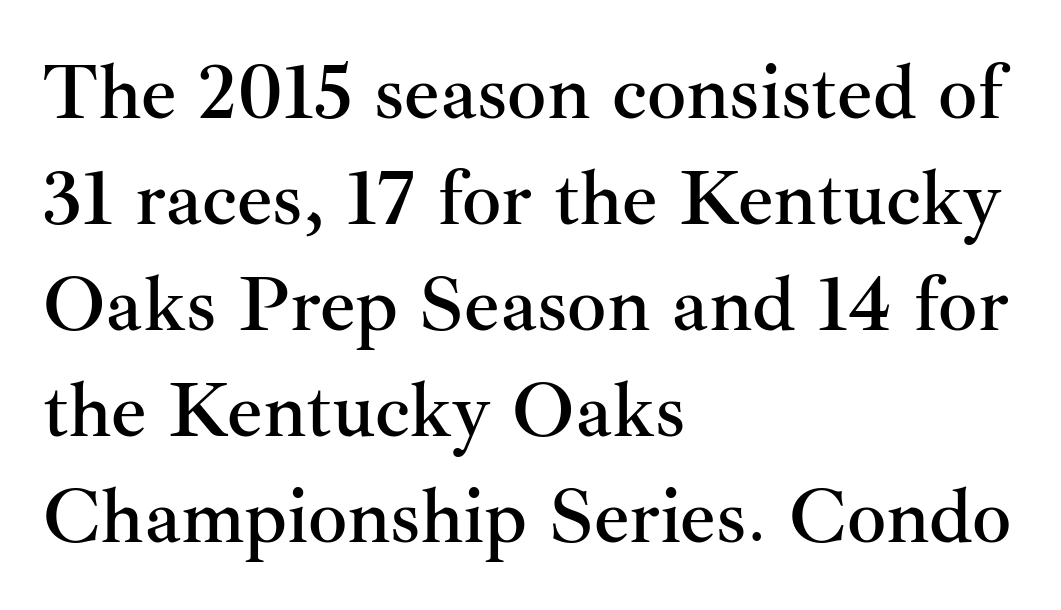
{"serif": "yes", "italic": "no", "width": "normal", "stroke_contrast": "medium", "x_height": "small", "monospaced": "no", "underline": "no", "align": "left", "line_spacing": "normal", "line_spacing_ratio": 1.36, "letter_spacing": "normal", "letter_spacing_em": 0.0, "glyph_px": 78}
